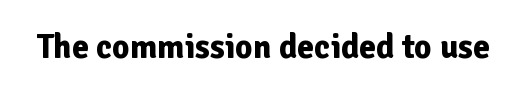
The image shows 34 px bold sans-serif type, upright; set normal letter spacing, not underlined; low stroke contrast and a medium x-height.
